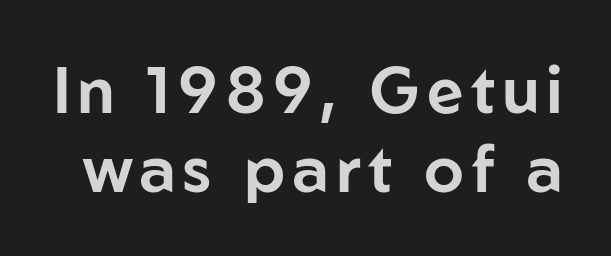
Q: Is the text italic (slanted)? A: No, it is upright.
Q: Is the typeface a serif or a sans-serif typeface? A: Sans-serif.
Q: Is the text underlined? A: No.
Q: Width (condensed, normal, or wide)? A: Normal.
Q: Stroke contrast? A: Low.
Q: x-height? A: Medium.
Q: Monospaced? A: No.
